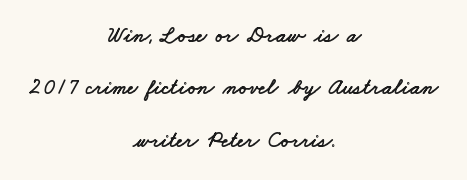
{"underline": "no", "align": "center", "line_spacing": "loose", "line_spacing_ratio": 2.38, "letter_spacing": "normal", "letter_spacing_em": 0.0, "glyph_px": 22}
